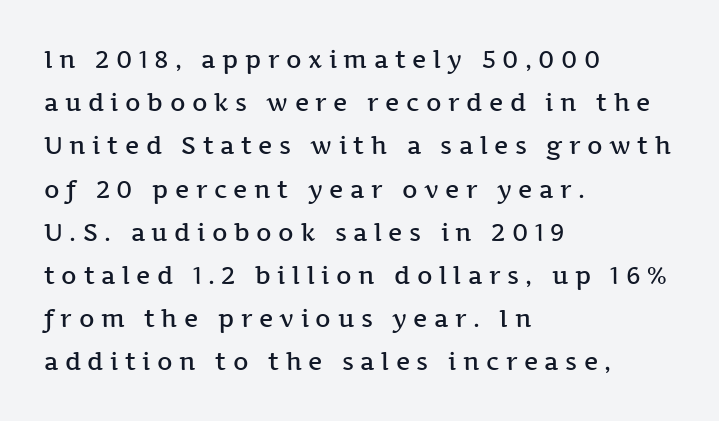
{"italic": "no", "bold": "semi", "underline": "no", "align": "left", "line_spacing_ratio": 1.8, "letter_spacing": "wide", "letter_spacing_em": 0.27, "glyph_px": 24}
